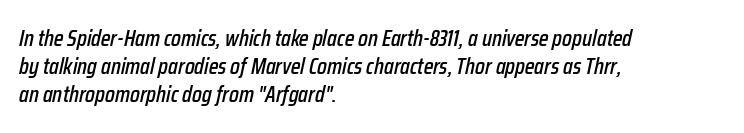
{"italic": "yes", "lean": "right", "slant_degrees": 12, "underline": "no", "align": "left", "line_spacing_ratio": 1.22, "letter_spacing": "normal", "letter_spacing_em": 0.0, "glyph_px": 23}
